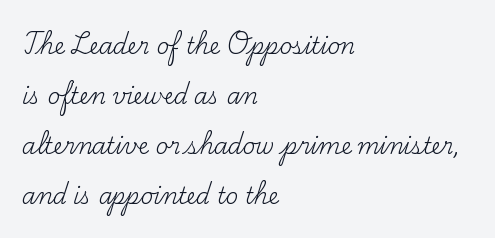
{"bold": "no", "underline": "no", "align": "left", "line_spacing": "loose", "line_spacing_ratio": 2.27, "letter_spacing": "normal", "letter_spacing_em": 0.0, "glyph_px": 22}
